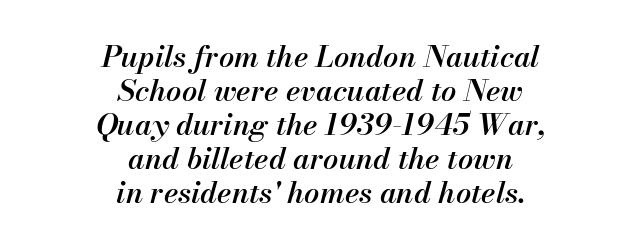
The image shows 30 px semibold type, italic (leaning right); set centered, tight line spacing (1.13x), normal letter spacing, not underlined; medium stroke contrast and a small x-height.
